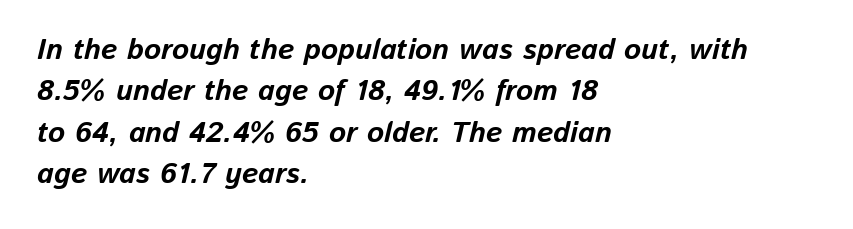
Q: Is the text bold? A: Yes.
Q: Is the text italic (slanted)? A: Yes, it leans right by about 13 degrees.
Q: Is the text underlined? A: No.
Q: How is the paragraph aligned? A: Left-aligned.
Q: Is the spacing between letters normal or unusually wide? A: Normal.
Q: Is the spacing between lines tight, normal or loose? A: Normal.
Q: Width (condensed, normal, or wide)? A: Normal.
Q: Stroke contrast? A: Low.
Q: x-height? A: Medium.
Q: Monospaced? A: No.
